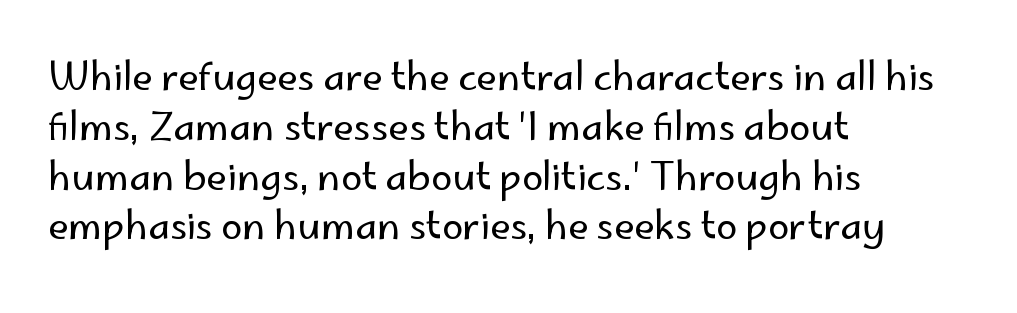
{"serif": "no", "italic": "no", "bold": "no", "weight": "regular", "width": "normal", "stroke_contrast": "low", "x_height": "small", "monospaced": "no", "underline": "no", "align": "left", "line_spacing": "normal", "line_spacing_ratio": 1.31, "letter_spacing": "normal", "letter_spacing_em": 0.0, "glyph_px": 38}
